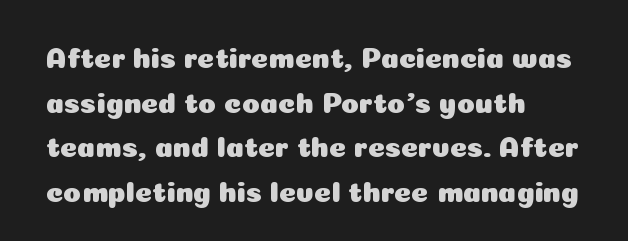
The image shows 29 px sans-serif type, upright; set left-aligned, normal line spacing (1.54x), normal letter spacing, not underlined; low stroke contrast and a medium x-height.
